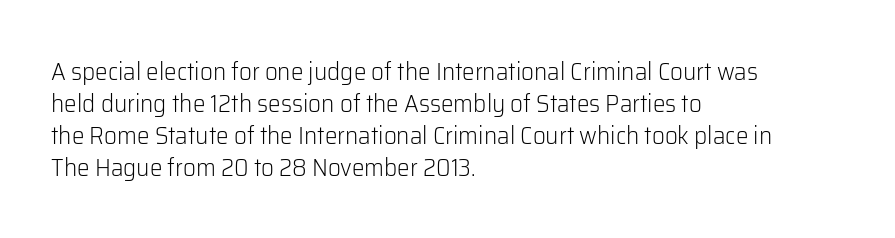
The image shows 25 px text type, upright; set left-aligned, normal line spacing (1.28x), normal letter spacing, not underlined.
